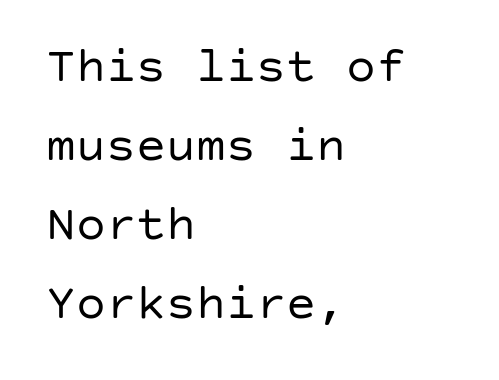
{"serif": "no", "italic": "no", "bold": "no", "weight": "regular", "width": "normal", "stroke_contrast": "low", "x_height": "large", "underline": "no", "align": "left", "line_spacing": "normal", "line_spacing_ratio": 1.58, "letter_spacing": "normal", "letter_spacing_em": 0.0, "glyph_px": 50}
